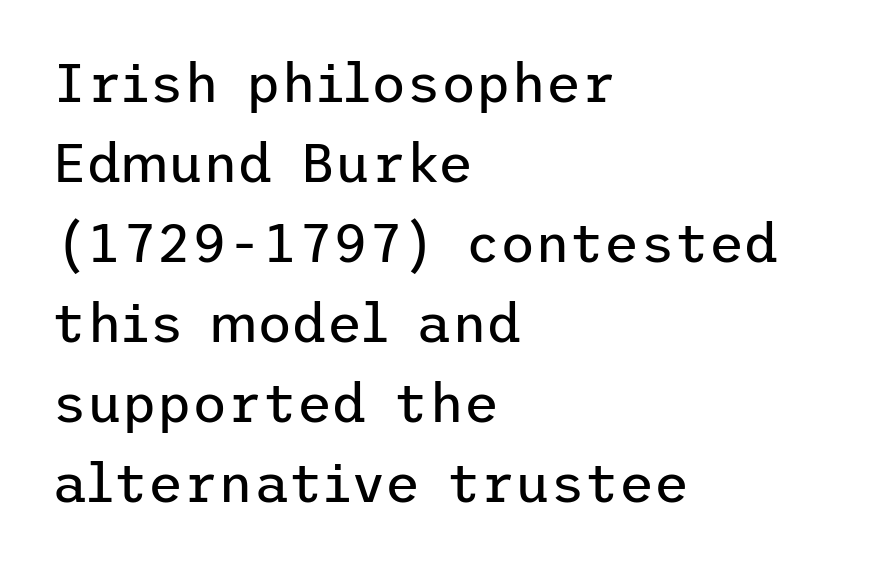
Q: Is the text bold? A: No.
Q: Is the text italic (slanted)? A: No, it is upright.
Q: Is the typeface a serif or a sans-serif typeface? A: Sans-serif.
Q: Is the text underlined? A: No.
Q: How is the paragraph aligned? A: Left-aligned.
Q: Is the spacing between letters normal or unusually wide? A: Normal.
Q: Is the spacing between lines tight, normal or loose? A: Normal.
Q: Width (condensed, normal, or wide)? A: Normal.
Q: Stroke contrast? A: Low.
Q: x-height? A: Medium.
